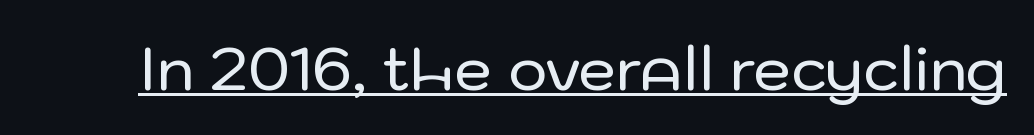
Q: Is the text italic (slanted)? A: No, it is upright.
Q: Is the typeface a serif or a sans-serif typeface? A: Sans-serif.
Q: Is the text underlined? A: Yes.
Q: Is the spacing between letters normal or unusually wide? A: Normal.
Q: Width (condensed, normal, or wide)? A: Normal.
Q: Stroke contrast? A: Low.
Q: x-height? A: Medium.
Q: Monospaced? A: No.
